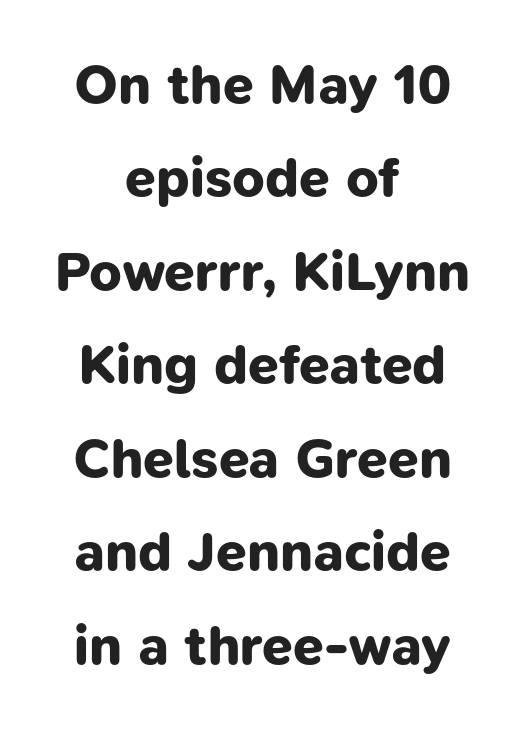
Q: Is the text bold? A: Yes.
Q: Is the typeface a serif or a sans-serif typeface? A: Sans-serif.
Q: Is the text underlined? A: No.
Q: How is the paragraph aligned? A: Centered.
Q: Is the spacing between letters normal or unusually wide? A: Normal.
Q: Is the spacing between lines tight, normal or loose? A: Normal.
Q: Width (condensed, normal, or wide)? A: Normal.
Q: Stroke contrast? A: Low.
Q: x-height? A: Medium.
Q: Monospaced? A: No.
